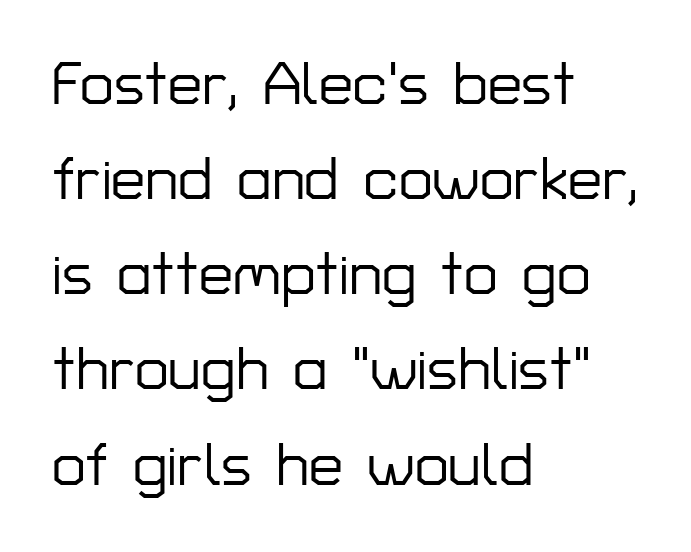
{"serif": "no", "italic": "no", "width": "normal", "stroke_contrast": "low", "x_height": "medium", "monospaced": "no", "underline": "no", "align": "left", "line_spacing": "normal", "line_spacing_ratio": 1.56, "letter_spacing": "normal", "letter_spacing_em": 0.0, "glyph_px": 61}
